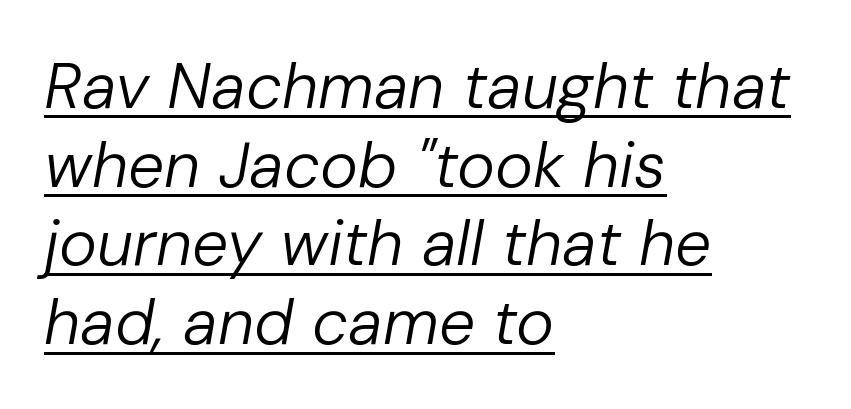
{"italic": "yes", "lean": "right", "slant_degrees": 10, "bold": "no", "weight": "regular", "width": "normal", "stroke_contrast": "low", "x_height": "medium", "monospaced": "no", "underline": "yes", "align": "left", "line_spacing_ratio": 1.23, "letter_spacing": "normal", "letter_spacing_em": 0.0, "glyph_px": 64}
